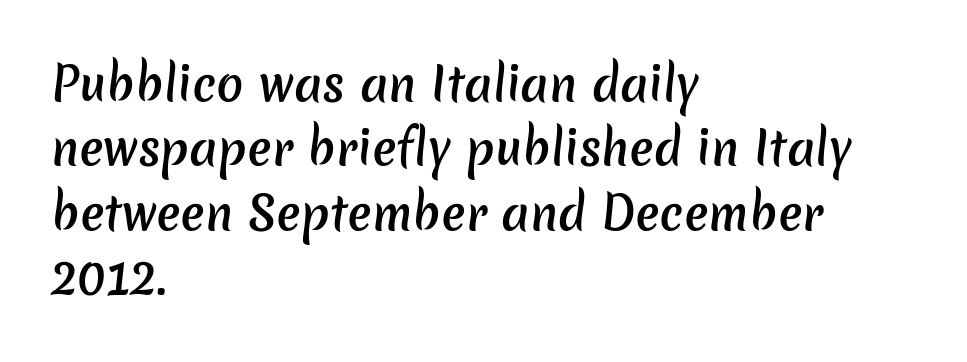
The image shows 45 px semibold sans-serif type; set left-aligned, normal line spacing (1.43x), normal letter spacing, not underlined; low stroke contrast and a medium x-height.
